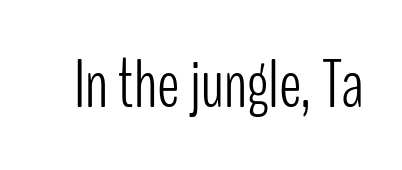
Q: Is the text bold? A: No.
Q: Is the text italic (slanted)? A: No, it is upright.
Q: Is the typeface a serif or a sans-serif typeface? A: Sans-serif.
Q: Is the text underlined? A: No.
Q: Is the spacing between letters normal or unusually wide? A: Normal.
Q: Width (condensed, normal, or wide)? A: Condensed.
Q: Stroke contrast? A: Low.
Q: x-height? A: Medium.
Q: Monospaced? A: No.
